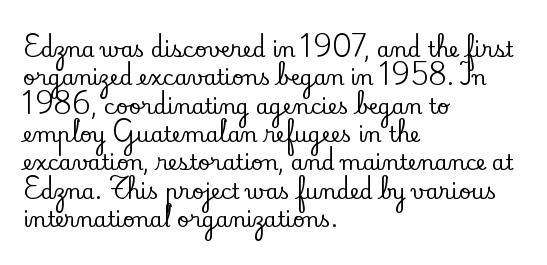
Posture: upright roman. The foot of each line stays bare and open. The passage shown stacks its lines at a standard gap. Alignment: flush left. The horizontal fit of the characters is conventional and even.
